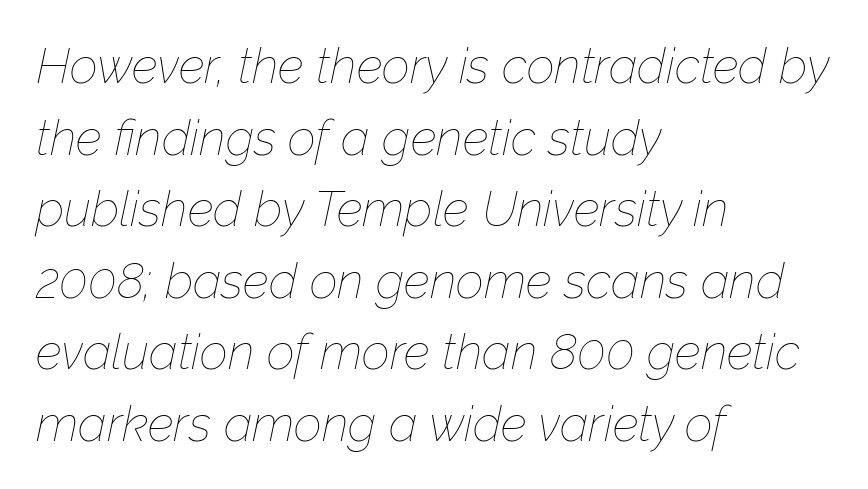
{"italic": "yes", "lean": "right", "slant_degrees": 12, "bold": "no", "weight": "thin", "width": "normal", "stroke_contrast": "low", "x_height": "medium", "monospaced": "no", "underline": "no", "align": "left", "line_spacing": "normal", "line_spacing_ratio": 1.46, "letter_spacing": "normal", "letter_spacing_em": 0.0, "glyph_px": 49}
